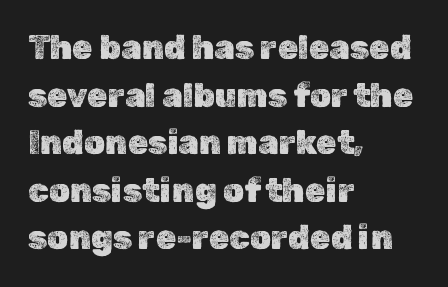
The image shows 33 px text type, upright; set left-aligned, normal line spacing (1.44x), normal letter spacing, not underlined; a medium x-height.
